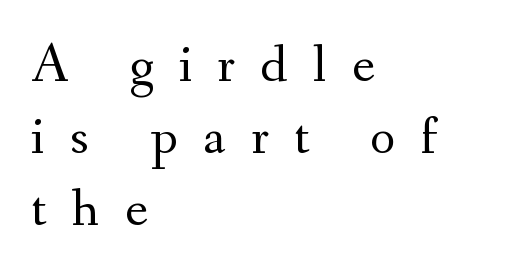
Heaviness? Minimal to ordinary, like unemphasized prose. Varying glyph widths throughout — classic text-font behaviour. All the whitespace from short lines collects on the right. The type sits square on the baseline with zero lean. These lines sit exactly where default settings would place them. This rendering employs a face with finishing strokes, i.e., a serif.
